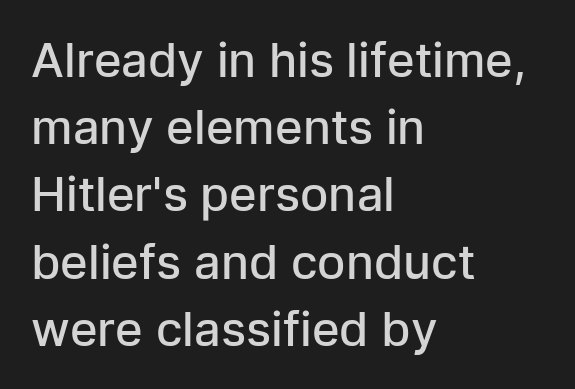
Beneath every word, the page is bare. These lines carry some extra weight — a demibold, not a full bold. In terms of letterspacing, this is plain default setting. What kind of face is this? One without serifs — a sans.
